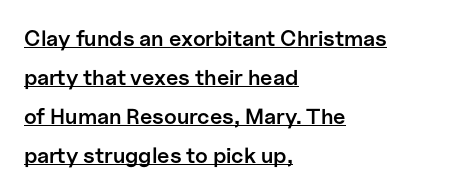
{"italic": "no", "bold": "semi", "underline": "yes", "align": "left", "line_spacing_ratio": 1.77, "letter_spacing": "normal", "letter_spacing_em": 0.0, "glyph_px": 22}
